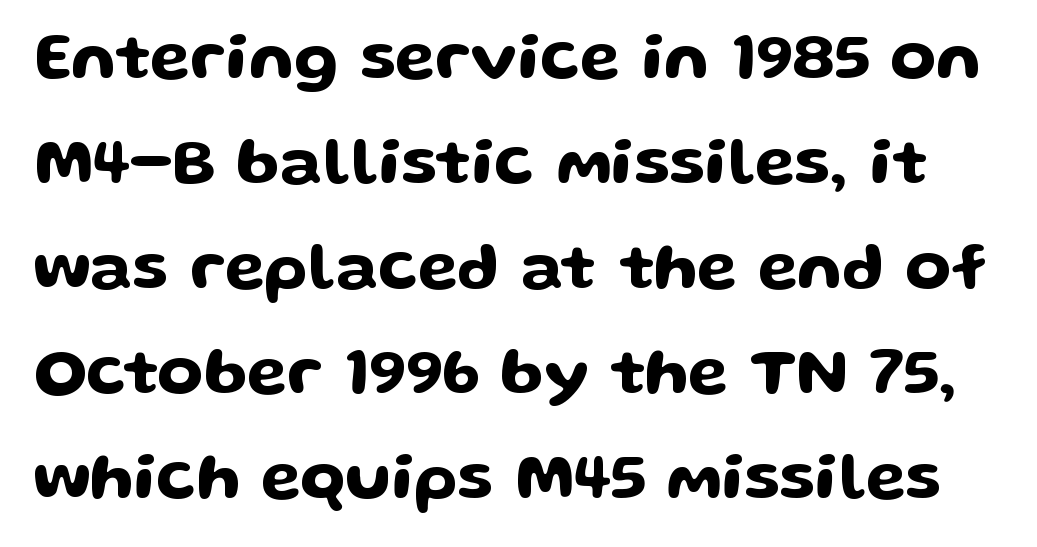
Q: Is the text italic (slanted)? A: No, it is upright.
Q: Is the typeface a serif or a sans-serif typeface? A: Sans-serif.
Q: Is the text underlined? A: No.
Q: Is the spacing between letters normal or unusually wide? A: Normal.
Q: Is the spacing between lines tight, normal or loose? A: Normal.
Q: Width (condensed, normal, or wide)? A: Wide.
Q: Stroke contrast? A: Low.
Q: x-height? A: Medium.
Q: Monospaced? A: No.
